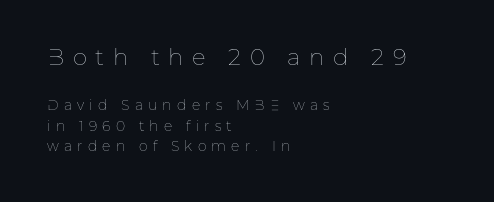
Q: Is the text bold? A: No.
Q: Is the text italic (slanted)? A: No, it is upright.
Q: Is the text underlined? A: No.
Q: How is the paragraph aligned? A: Left-aligned.
Q: Is the spacing between letters normal or unusually wide? A: Unusually wide.
Q: Is the spacing between lines tight, normal or loose? A: Normal.
Q: Which block of text is set in a larger size, the first (top) or the second (bottom)? A: The first (top) one.
